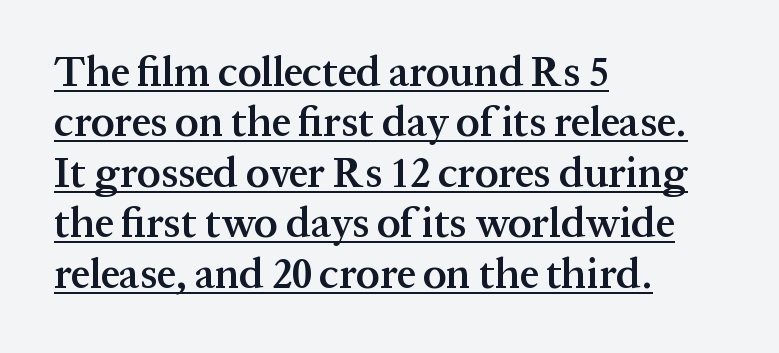
Q: Is the text bold? A: Semi-bold.
Q: Is the text italic (slanted)? A: No, it is upright.
Q: Is the typeface a serif or a sans-serif typeface? A: Serif.
Q: Is the text underlined? A: Yes.
Q: How is the paragraph aligned? A: Left-aligned.
Q: Is the spacing between letters normal or unusually wide? A: Normal.
Q: Width (condensed, normal, or wide)? A: Normal.
Q: Stroke contrast? A: Medium.
Q: x-height? A: Medium.
Q: Monospaced? A: No.
